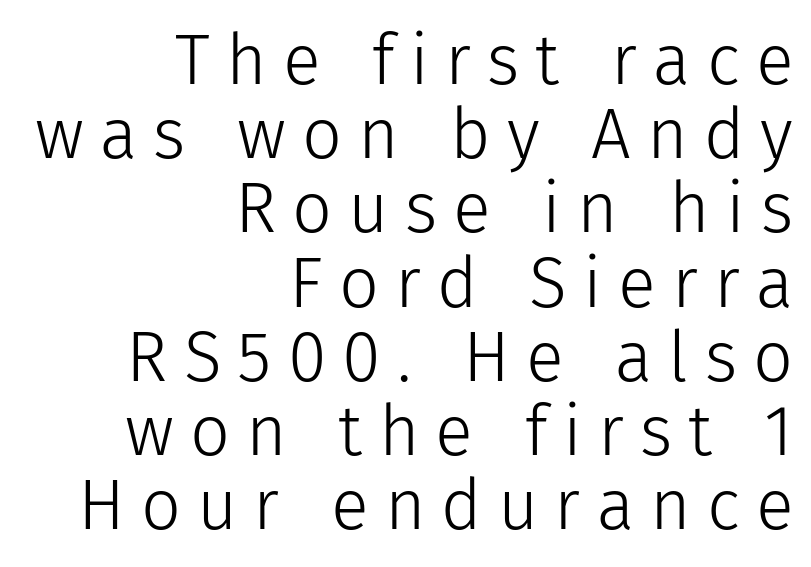
Upright lettering throughout. The passage shown stacks its lines with hardly any gap. You could only call the tracking loose — the letters float apart. What kind of face is this? One without serifs — a sans.
